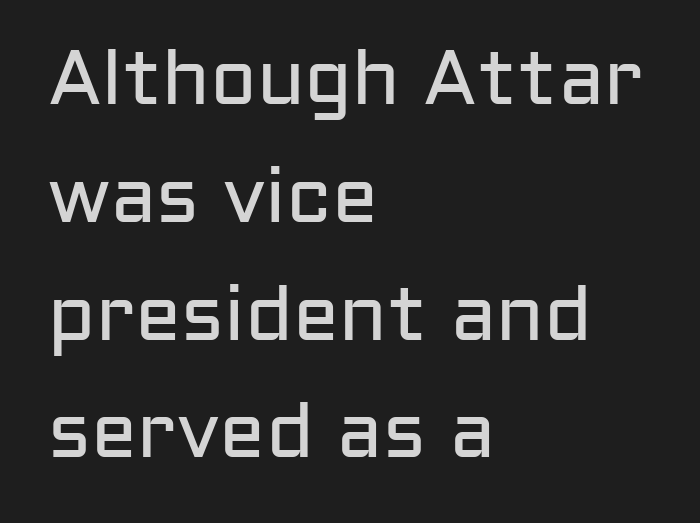
{"serif": "no", "italic": "no", "bold": "no", "weight": "regular", "width": "normal", "stroke_contrast": "low", "x_height": "medium", "monospaced": "no", "underline": "no", "align": "left", "line_spacing": "normal", "line_spacing_ratio": 1.53, "letter_spacing": "normal", "letter_spacing_em": 0.0, "glyph_px": 77}
